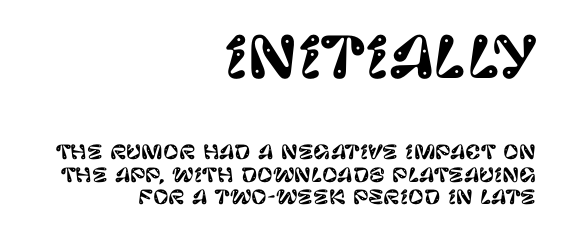
The image shows 56 px sans-serif type; set right-aligned, line spacing 1.17x, normal letter spacing, not underlined; the first (top) block is 2.95x larger; low stroke contrast and a large x-height.
